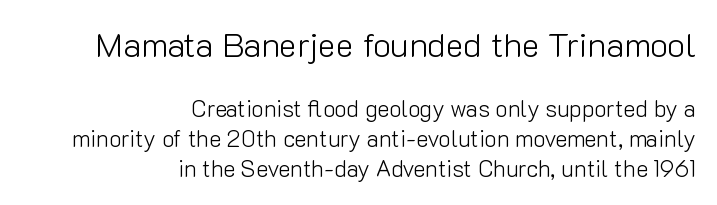
Q: Is the text bold? A: No.
Q: Is the text italic (slanted)? A: No, it is upright.
Q: Is the typeface a serif or a sans-serif typeface? A: Sans-serif.
Q: Is the text underlined? A: No.
Q: How is the paragraph aligned? A: Right-aligned.
Q: Is the spacing between letters normal or unusually wide? A: Normal.
Q: Is the spacing between lines tight, normal or loose? A: Normal.
Q: Which block of text is set in a larger size, the first (top) or the second (bottom)? A: The first (top) one.
Q: Width (condensed, normal, or wide)? A: Normal.
Q: Stroke contrast? A: Low.
Q: x-height? A: Medium.
Q: Monospaced? A: No.
